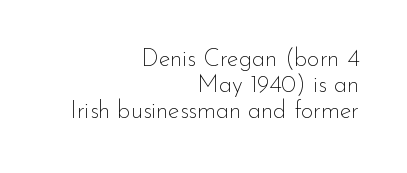
These lines were composed using upright roman letters. Layout note: lines flush right. You could call the tracking neutral — neither tight nor loose. No extra ink here — the face is not bold. The vertical gap from one line to the next is small.
